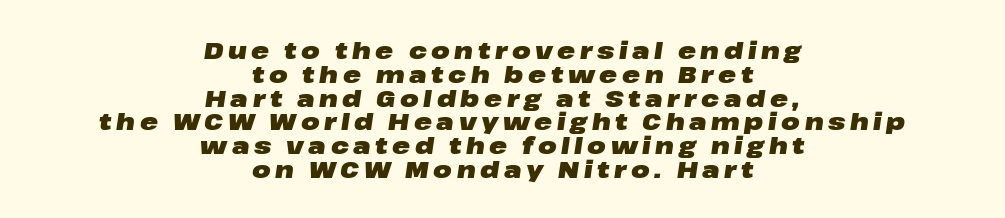
Q: Is the text bold? A: Yes.
Q: Is the text italic (slanted)? A: Yes, it leans right by about 8 degrees.
Q: Is the text underlined? A: No.
Q: How is the paragraph aligned? A: Centered.
Q: Is the spacing between lines tight, normal or loose? A: Tight.
